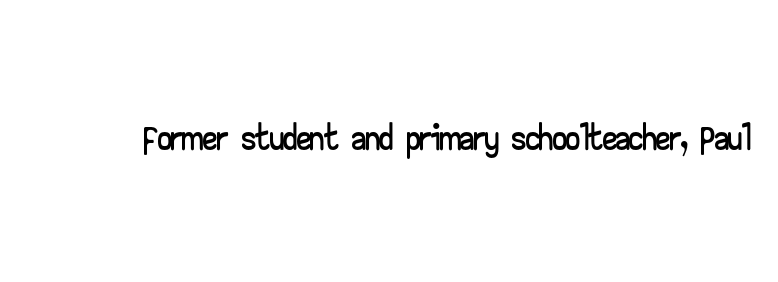
Q: Is the text italic (slanted)? A: No, it is upright.
Q: Is the typeface a serif or a sans-serif typeface? A: Sans-serif.
Q: Is the text underlined? A: No.
Q: Is the spacing between letters normal or unusually wide? A: Normal.
Q: Width (condensed, normal, or wide)? A: Wide.
Q: Stroke contrast? A: Low.
Q: x-height? A: Small.
Q: Monospaced? A: No.
